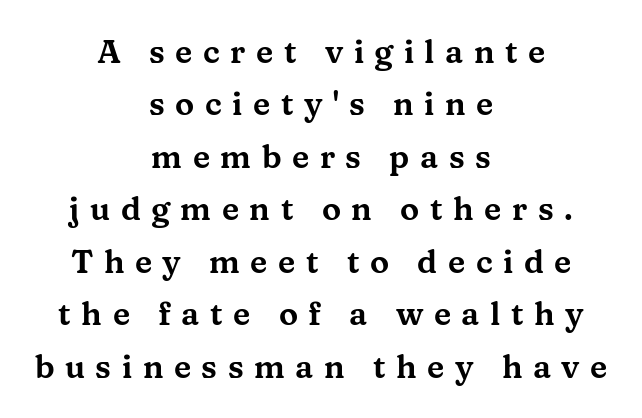
The image shows 32 px wide serif type, upright; set centered, normal line spacing (1.64x), unusually wide letter spacing (+0.33 em), not underlined; medium stroke contrast and a medium x-height.
